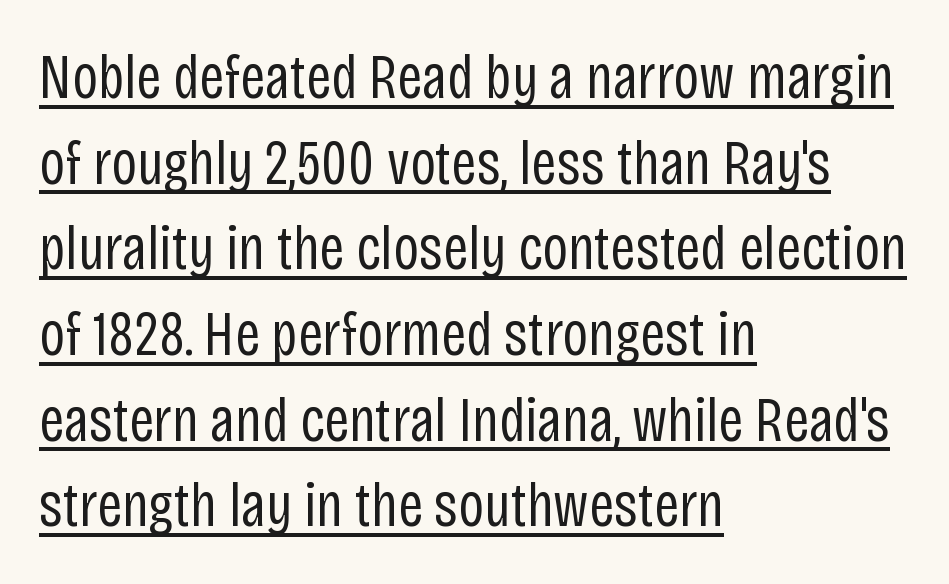
The font is comparable to plain body text, perhaps lighter. Quick note: underline on. Summary of vertical rhythm: regular, with standard interline spacing. Upright lettering throughout. The tracking reads as untouched default to a designer's eye.
